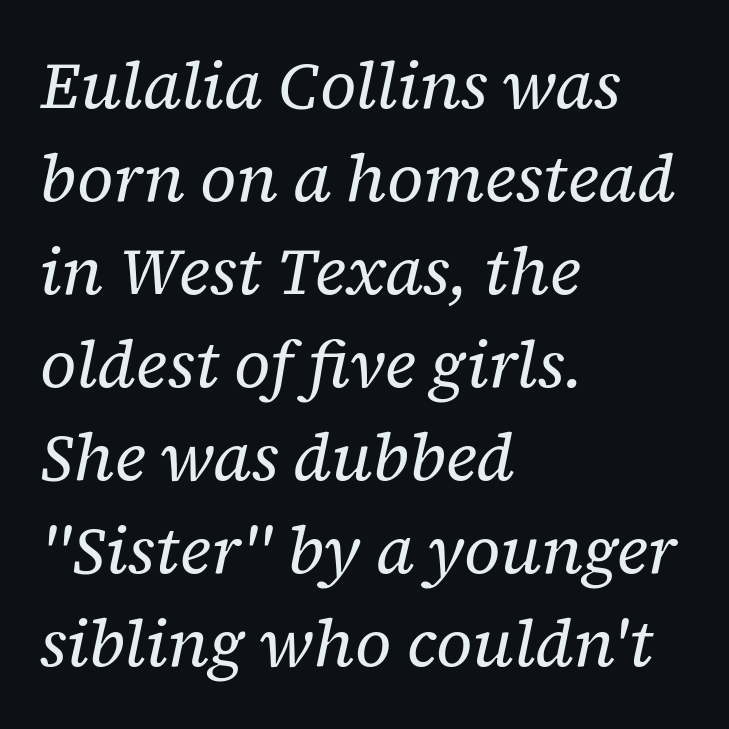
{"serif": "yes", "italic": "yes", "lean": "right", "slant_degrees": 12, "bold": "no", "weight": "regular", "width": "normal", "stroke_contrast": "low", "x_height": "medium", "monospaced": "no", "underline": "no", "align": "left", "line_spacing": "normal", "line_spacing_ratio": 1.41, "letter_spacing": "normal", "letter_spacing_em": 0.0, "glyph_px": 66}
